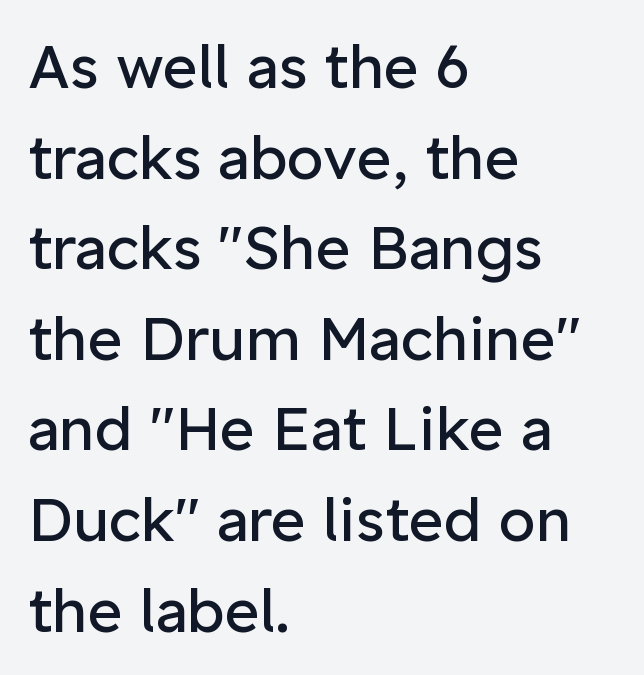
{"serif": "no", "italic": "no", "bold": "no", "weight": "regular", "width": "normal", "stroke_contrast": "low", "x_height": "medium", "monospaced": "no", "underline": "no", "align": "left", "line_spacing": "normal", "line_spacing_ratio": 1.51, "letter_spacing": "normal", "letter_spacing_em": 0.0, "glyph_px": 60}
